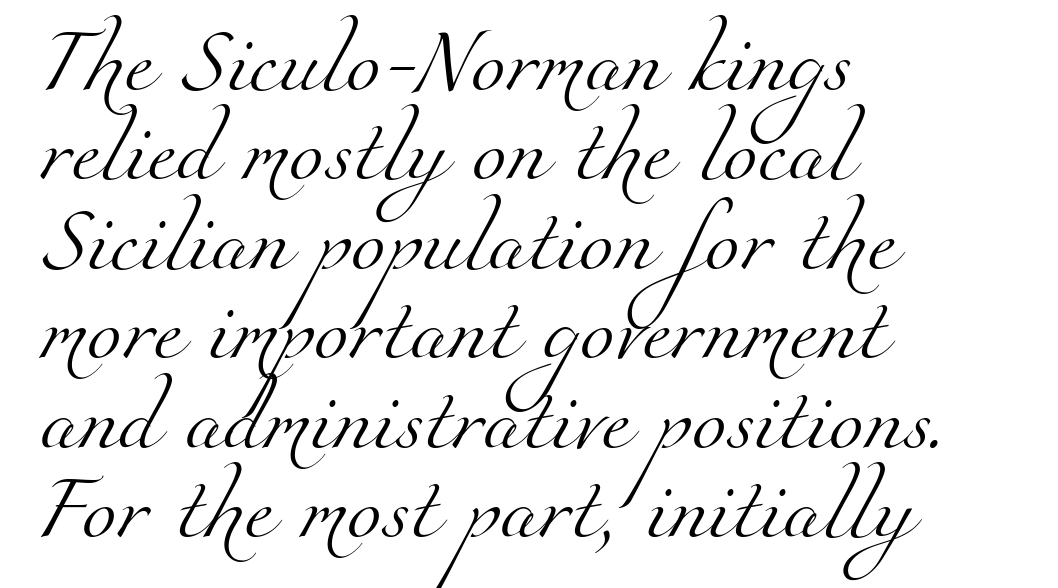
{"serif": "yes", "bold": "no", "weight": "light", "width": "normal", "stroke_contrast": "medium", "x_height": "small", "monospaced": "no", "underline": "no", "align": "left", "line_spacing": "normal", "line_spacing_ratio": 1.42, "letter_spacing": "normal", "letter_spacing_em": 0.0, "glyph_px": 63}
